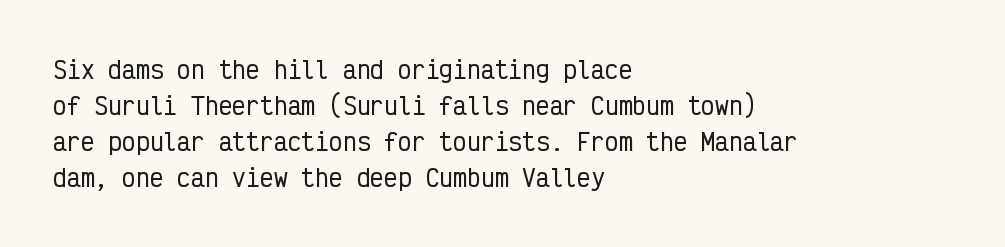
Regular leading. Check under the words: just untouched page. The type is set solid horizontally, with unmodified tracking. The paragraph has a hard left edge and a soft right edge.
